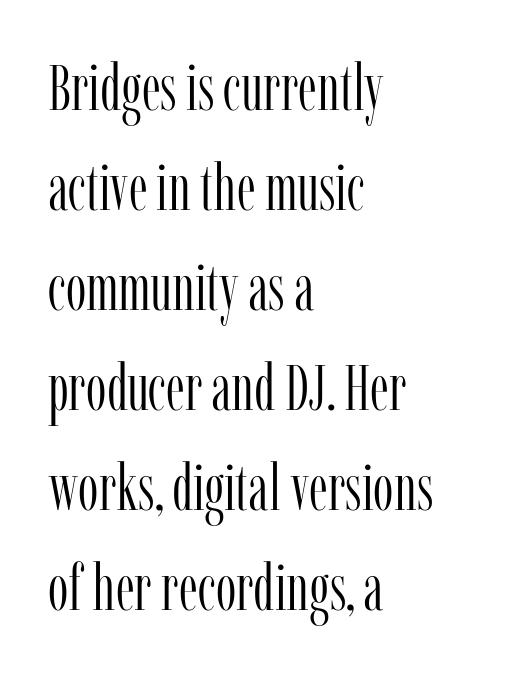
{"serif": "yes", "italic": "no", "bold": "no", "weight": "light", "width": "condensed", "stroke_contrast": "low", "x_height": "medium", "monospaced": "no", "underline": "no", "align": "left", "line_spacing": "normal", "line_spacing_ratio": 1.54, "letter_spacing": "normal", "letter_spacing_em": 0.0, "glyph_px": 65}
